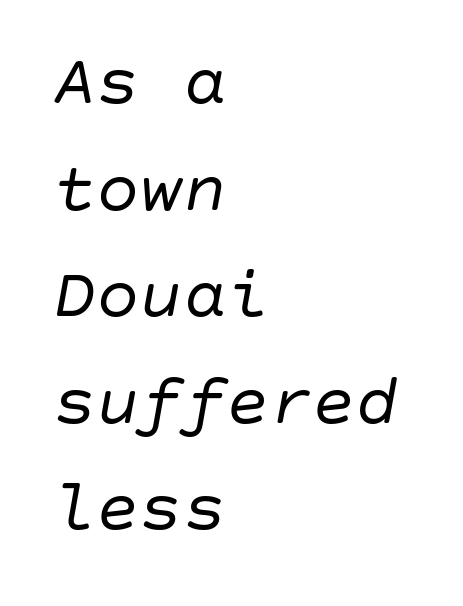
{"italic": "yes", "lean": "right", "slant_degrees": 10, "bold": "no", "weight": "regular", "width": "normal", "stroke_contrast": "low", "x_height": "large", "underline": "no", "align": "left", "line_spacing": "normal", "line_spacing_ratio": 1.48, "letter_spacing": "normal", "letter_spacing_em": 0.0, "glyph_px": 72}
